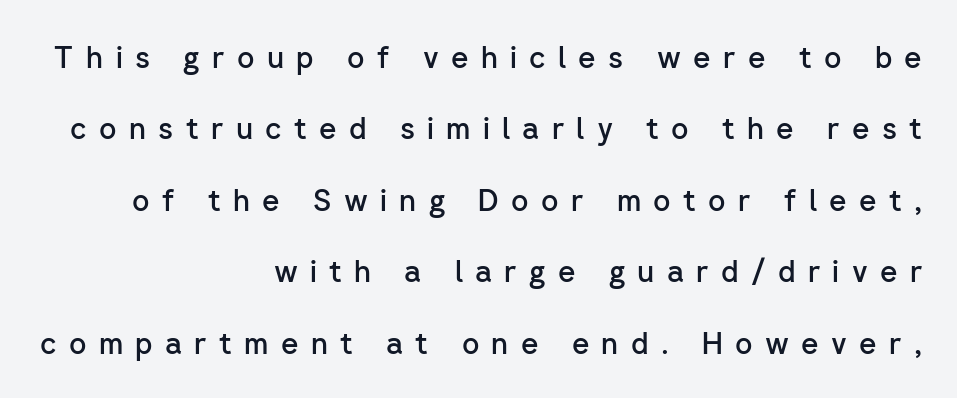
{"serif": "no", "italic": "no", "bold": "semi", "weight": "semibold", "width": "normal", "stroke_contrast": "low", "x_height": "medium", "monospaced": "no", "underline": "no", "align": "right", "line_spacing": "loose", "line_spacing_ratio": 2.38, "letter_spacing": "wide", "letter_spacing_em": 0.41, "glyph_px": 30}
